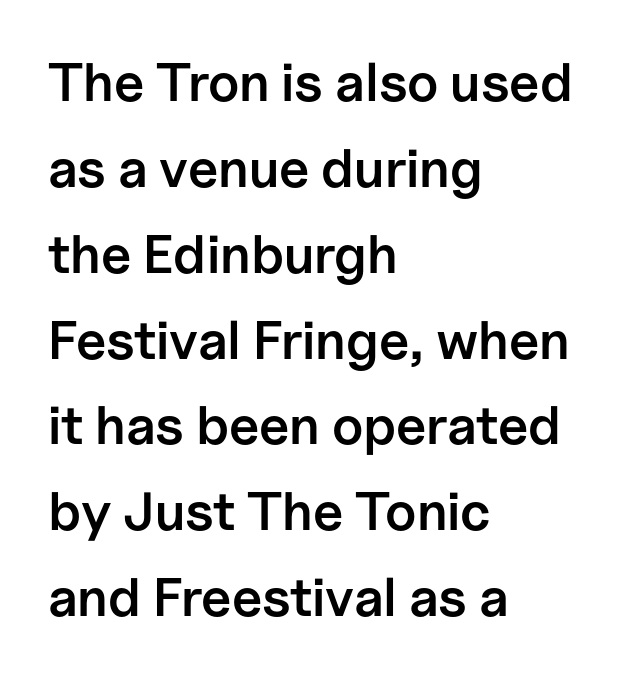
Q: Is the text bold? A: Semi-bold.
Q: Is the text italic (slanted)? A: No, it is upright.
Q: Is the typeface a serif or a sans-serif typeface? A: Sans-serif.
Q: Is the text underlined? A: No.
Q: How is the paragraph aligned? A: Left-aligned.
Q: Is the spacing between letters normal or unusually wide? A: Normal.
Q: Is the spacing between lines tight, normal or loose? A: Normal.
Q: Width (condensed, normal, or wide)? A: Normal.
Q: Stroke contrast? A: Low.
Q: x-height? A: Medium.
Q: Monospaced? A: No.
